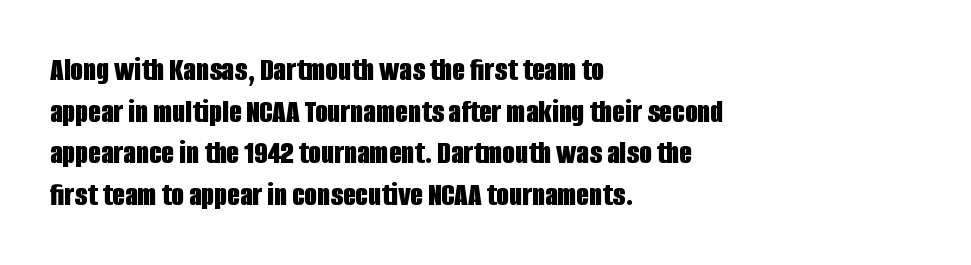
Q: Is the text bold? A: Yes.
Q: Is the text italic (slanted)? A: No, it is upright.
Q: Is the typeface a serif or a sans-serif typeface? A: Sans-serif.
Q: Is the text underlined? A: No.
Q: How is the paragraph aligned? A: Left-aligned.
Q: Is the spacing between letters normal or unusually wide? A: Normal.
Q: Is the spacing between lines tight, normal or loose? A: Normal.
Q: Width (condensed, normal, or wide)? A: Condensed.
Q: Stroke contrast? A: Low.
Q: x-height? A: Large.
Q: Monospaced? A: No.
